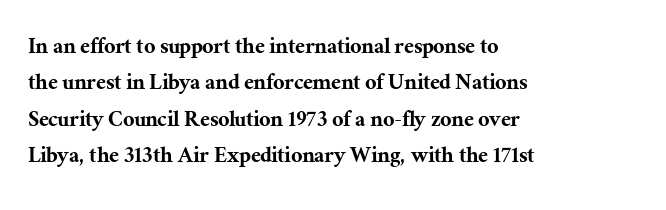
{"italic": "no", "underline": "no", "align": "left", "line_spacing": "normal", "line_spacing_ratio": 1.46, "letter_spacing": "normal", "letter_spacing_em": 0.0, "glyph_px": 25}
